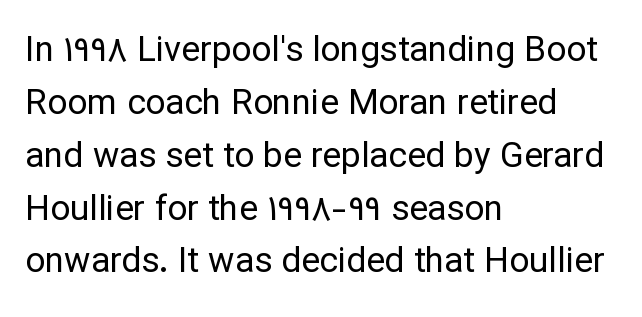
The font sits on the lighter half of the weight spectrum, regular included. Do the characters align in a grid? No, the font is proportional. Regarding serifs, this sample does without them. Notice how the passage keeps a crisp vertical edge on the left only.
